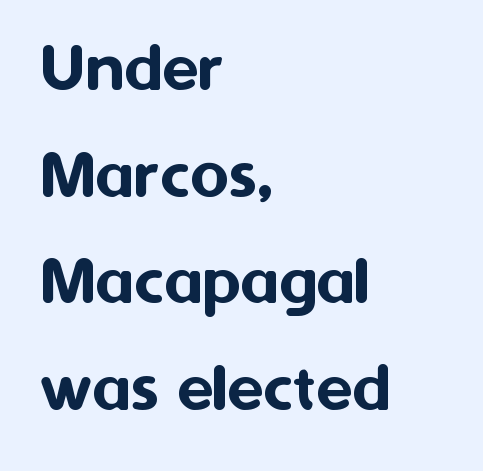
The image shows 74 px sans-serif type, upright; set left-aligned, normal line spacing (1.44x), normal letter spacing, not underlined; medium stroke contrast and a medium x-height.
